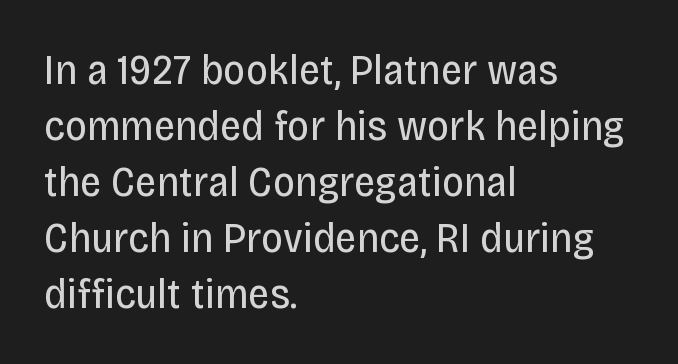
{"serif": "no", "italic": "no", "bold": "no", "weight": "regular", "width": "condensed", "stroke_contrast": "low", "x_height": "large", "monospaced": "no", "underline": "no", "align": "left", "line_spacing": "normal", "line_spacing_ratio": 1.3, "letter_spacing": "normal", "letter_spacing_em": 0.0, "glyph_px": 43}
